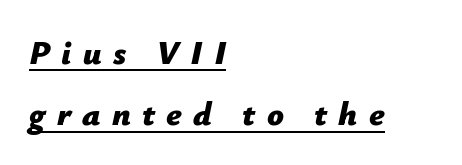
Someone cranked the tracking dial way up on this one. The passage shown leans; its letterforms are oblique. Caption: bold face, heavy strokes. The setting favours the left margin, as ordinary paragraphs usually do. The passage shown is underscored from start to finish.
